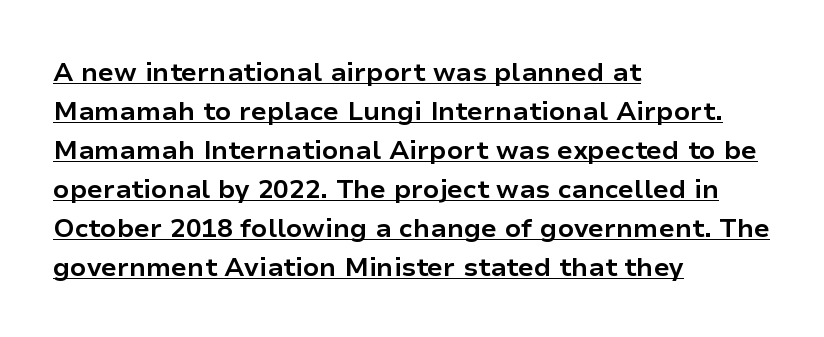
The image shows 26 px bold type, upright; set left-aligned, normal line spacing (1.5x), normal letter spacing, underlined.
